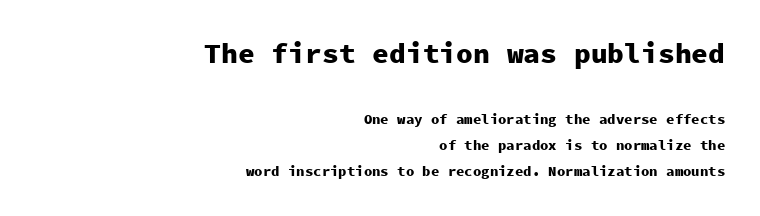
{"serif": "no", "italic": "no", "bold": "yes", "weight": "heavy", "width": "normal", "stroke_contrast": "low", "x_height": "medium", "monospaced": "yes", "underline": "no", "align": "right", "line_spacing_ratio": 1.87, "letter_spacing": "normal", "letter_spacing_em": 0.0, "larger_block": "first", "size_ratio": 2.0, "glyph_px": 28}
